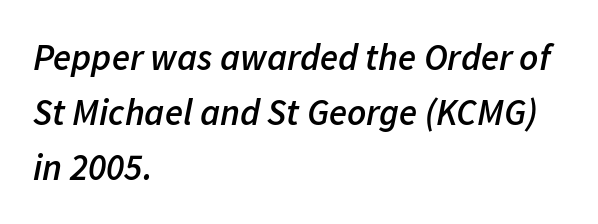
A bare baseline throughout the passage. Is there much room between lines? A standard amount, neither cramped nor airy. Is this a fixed-width face? No — the glyphs have proportional, varying widths. Leftover space on each line is placed entirely after the last word. Weight check: semibold — heavier than regular, not quite bold.
